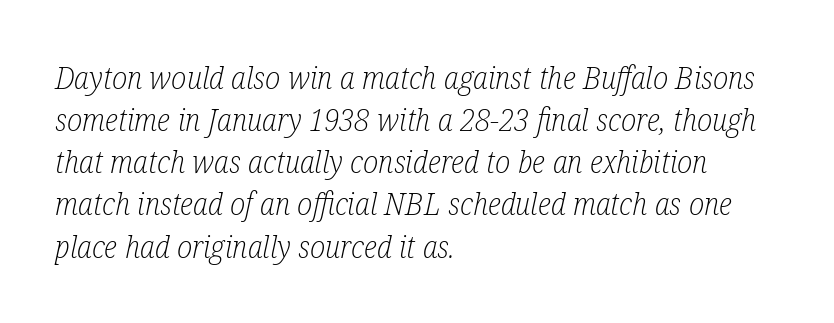
The image shows 31 px light, condensed serif type, italic (leaning right); set left-aligned, normal line spacing (1.36x), normal letter spacing, not underlined; low stroke contrast and a medium x-height.
